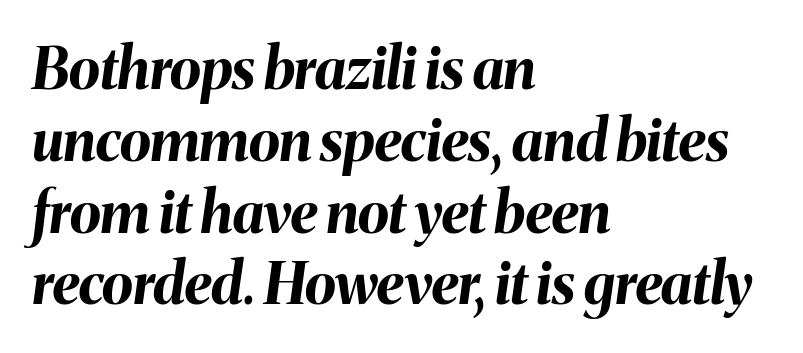
The image shows 57 px bold type, italic (leaning right); set left-aligned, normal line spacing (1.26x), normal letter spacing, not underlined; medium stroke contrast and a medium x-height.
